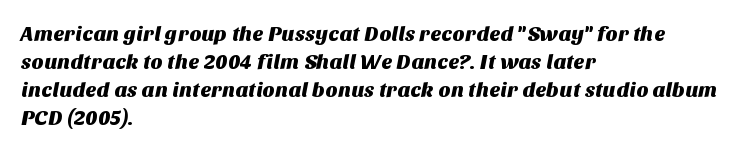
{"underline": "no", "align": "left", "line_spacing": "normal", "line_spacing_ratio": 1.34, "letter_spacing": "normal", "letter_spacing_em": 0.0, "glyph_px": 21}
